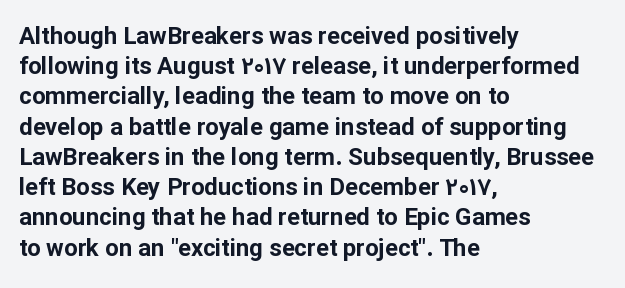
{"italic": "no", "bold": "yes", "underline": "no", "align": "left", "line_spacing": "normal", "line_spacing_ratio": 1.26, "letter_spacing": "normal", "letter_spacing_em": 0.0, "glyph_px": 24}
